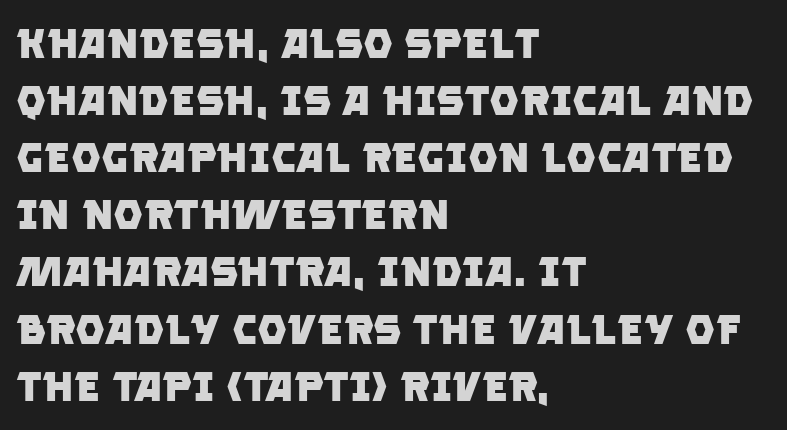
The image shows 42 px heavy sans-serif type; set left-aligned, normal line spacing (1.36x), normal letter spacing, not underlined; low stroke contrast and a large x-height.
